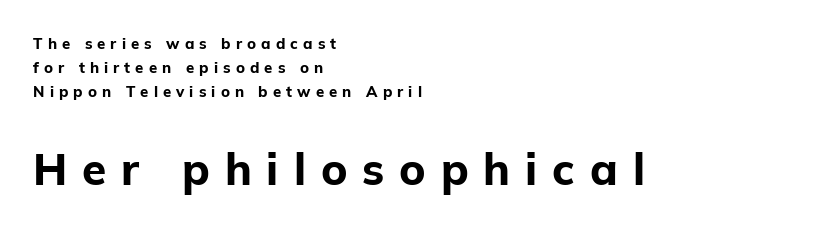
Q: Is the text bold? A: Yes.
Q: Is the text italic (slanted)? A: No, it is upright.
Q: Is the typeface a serif or a sans-serif typeface? A: Sans-serif.
Q: Is the text underlined? A: No.
Q: How is the paragraph aligned? A: Left-aligned.
Q: Is the spacing between letters normal or unusually wide? A: Unusually wide.
Q: Is the spacing between lines tight, normal or loose? A: Normal.
Q: Which block of text is set in a larger size, the first (top) or the second (bottom)? A: The second (bottom) one.
Q: Width (condensed, normal, or wide)? A: Normal.
Q: Stroke contrast? A: Low.
Q: x-height? A: Medium.
Q: Monospaced? A: No.
